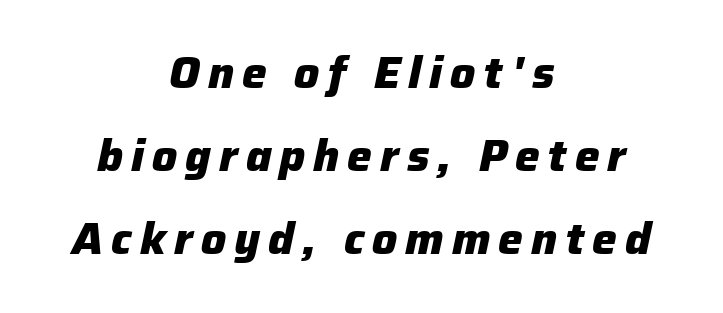
You can tell it's italic because the verticals aren't actually vertical. A typesetter would call this proportional, since set widths differ per character. Is the block centered? Yes — each line is placed symmetrically about the middle. Each row of text sits above clean, open space. Strong, thick strokes mark this as bold type.
